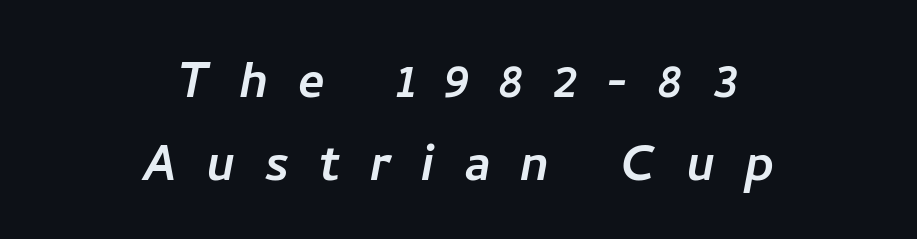
Looks like regular typesetting: each glyph gets only the width it needs. Someone cranked the tracking dial way up on this one. The leading is moderate, giving the passage an even texture. The font family rendered here belongs to the sans-serif group. Honestly, there is no underline to notice here at all.
